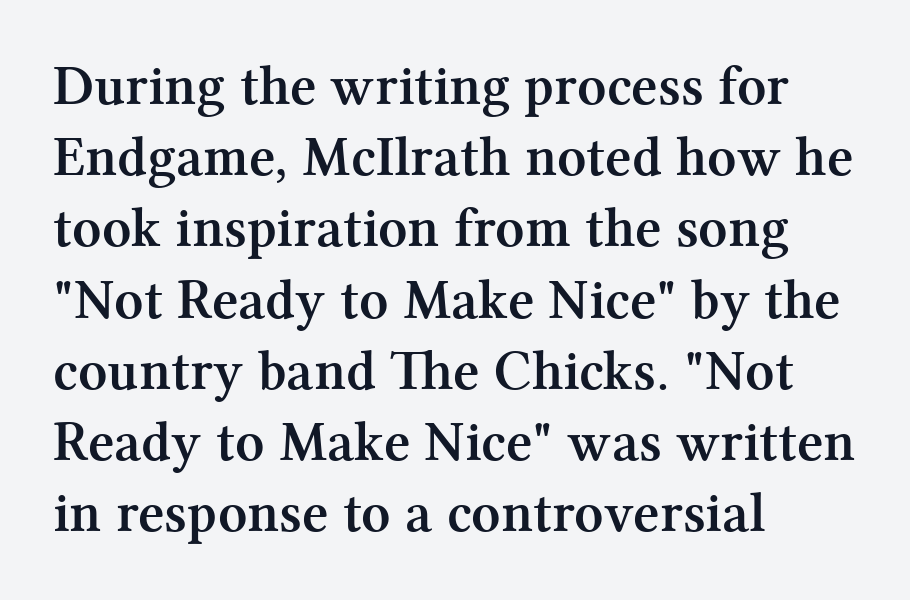
{"serif": "yes", "italic": "no", "bold": "yes", "weight": "semibold", "width": "normal", "stroke_contrast": "medium", "x_height": "medium", "monospaced": "no", "underline": "no", "align": "left", "line_spacing": "normal", "line_spacing_ratio": 1.25, "letter_spacing": "normal", "letter_spacing_em": 0.0, "glyph_px": 57}
